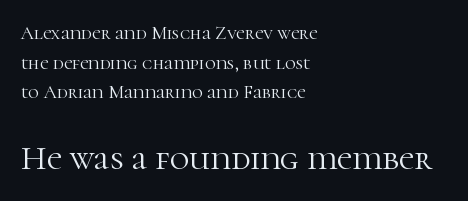
Q: Is the text bold? A: No.
Q: Is the text italic (slanted)? A: No, it is upright.
Q: Is the typeface a serif or a sans-serif typeface? A: Serif.
Q: Is the text underlined? A: No.
Q: How is the paragraph aligned? A: Left-aligned.
Q: Is the spacing between letters normal or unusually wide? A: Normal.
Q: Is the spacing between lines tight, normal or loose? A: Normal.
Q: Which block of text is set in a larger size, the first (top) or the second (bottom)? A: The second (bottom) one.
Q: Width (condensed, normal, or wide)? A: Normal.
Q: Stroke contrast? A: High.
Q: x-height? A: Medium.
Q: Monospaced? A: No.
